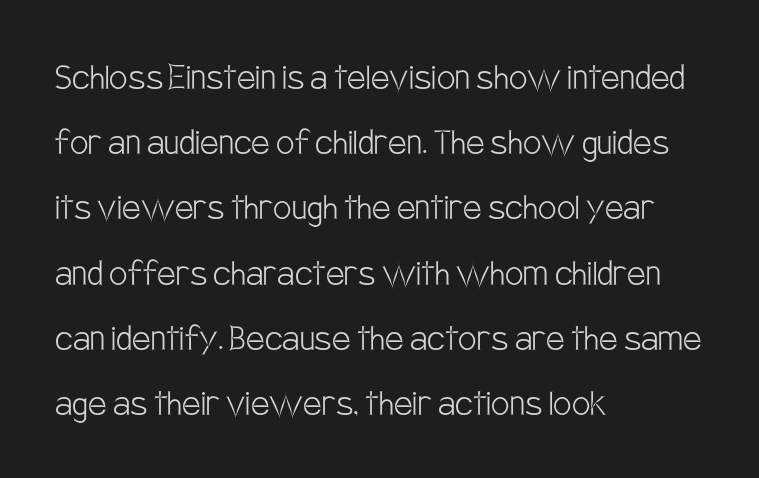
Q: Is the text bold? A: No.
Q: Is the text italic (slanted)? A: No, it is upright.
Q: Is the typeface a serif or a sans-serif typeface? A: Sans-serif.
Q: Is the text underlined? A: No.
Q: How is the paragraph aligned? A: Left-aligned.
Q: Is the spacing between letters normal or unusually wide? A: Normal.
Q: Is the spacing between lines tight, normal or loose? A: Normal.
Q: Width (condensed, normal, or wide)? A: Condensed.
Q: Stroke contrast? A: Low.
Q: x-height? A: Large.
Q: Monospaced? A: No.
